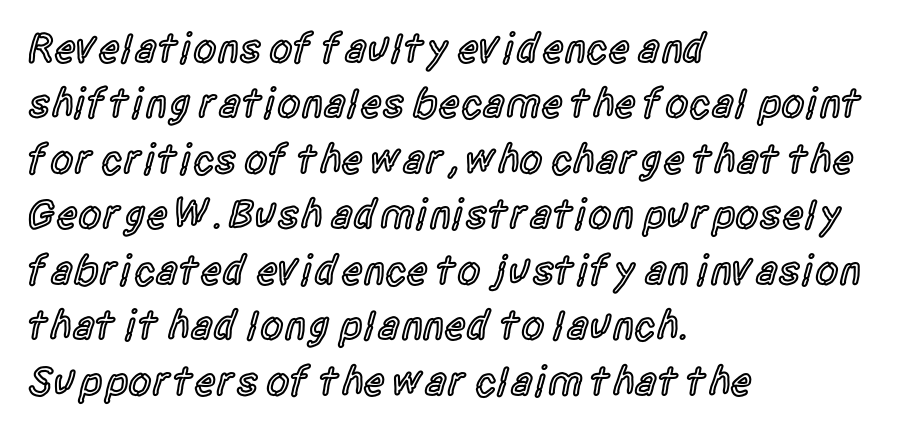
The image shows 42 px semibold, condensed sans-serif type; set left-aligned, normal line spacing (1.32x), normal letter spacing, not underlined; a large x-height.
